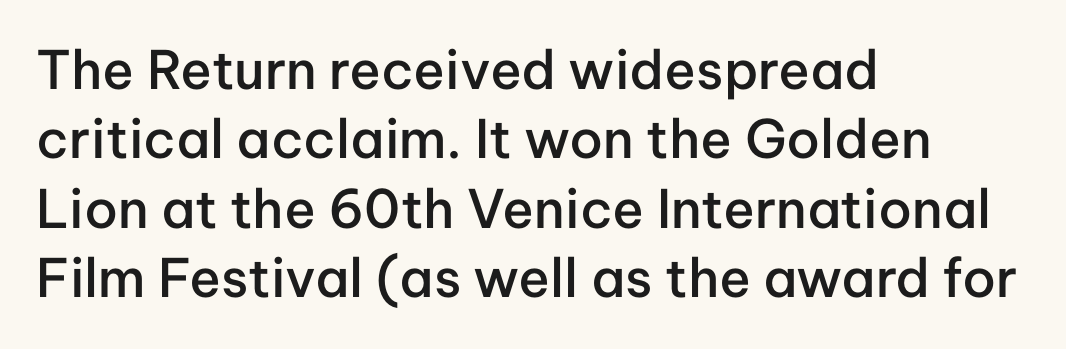
The typesetter chose a ragged-right arrangement here. Look at the bottom of the vertical strokes: they stop flat, with no serifs. Line spacing here is normal. Every letter is mildly thick-stroked: semibold rather than bold. Think of a printed novel: that variable character pitch is what you see here. The letters sit at their default tracking, neither squeezed nor spread.
